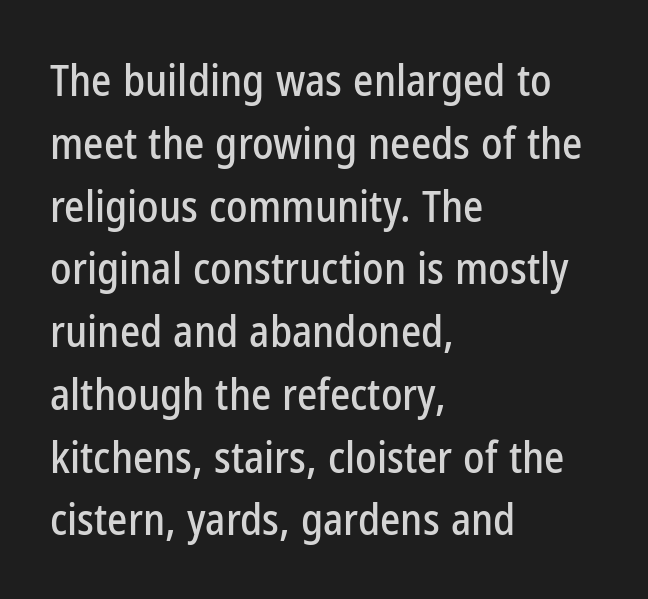
{"serif": "no", "italic": "no", "width": "condensed", "stroke_contrast": "low", "x_height": "medium", "monospaced": "no", "underline": "no", "align": "left", "line_spacing": "normal", "line_spacing_ratio": 1.46, "letter_spacing": "normal", "letter_spacing_em": 0.0, "glyph_px": 43}
